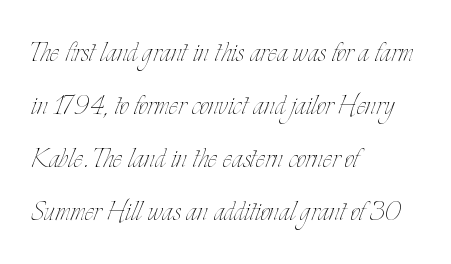
Q: Is the text bold? A: No.
Q: Is the text italic (slanted)? A: Yes.
Q: Is the text underlined? A: No.
Q: How is the paragraph aligned? A: Left-aligned.
Q: Is the spacing between letters normal or unusually wide? A: Normal.
Q: Is the spacing between lines tight, normal or loose? A: Normal.
Q: Width (condensed, normal, or wide)? A: Condensed.
Q: Stroke contrast? A: Low.
Q: x-height? A: Small.
Q: Monospaced? A: No.
